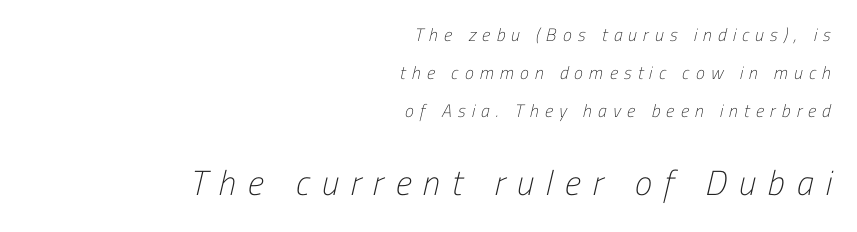
{"serif": "no", "bold": "no", "weight": "light", "width": "condensed", "stroke_contrast": "low", "x_height": "medium", "monospaced": "no", "underline": "no", "align": "right", "line_spacing": "loose", "line_spacing_ratio": 2.1, "letter_spacing": "wide", "letter_spacing_em": 0.34, "larger_block": "second", "size_ratio": 1.94, "glyph_px": 35}
